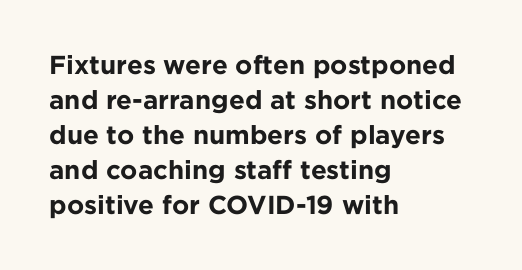
Spacing between characters is what you'd get straight out of the box. If you drew a line through each stem, it would be perfectly vertical. Which margin do the lines hug? The left one — the right edge is uneven. Leading: standard. Is the type bold? Yes — the strokes are clearly thick and heavy.
